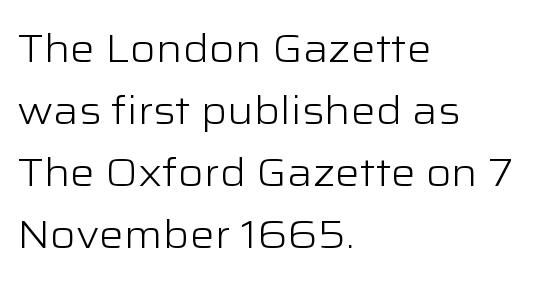
The image shows 39 px light, wide sans-serif type, upright; set left-aligned, normal line spacing (1.59x), normal letter spacing, not underlined; low stroke contrast and a medium x-height.
